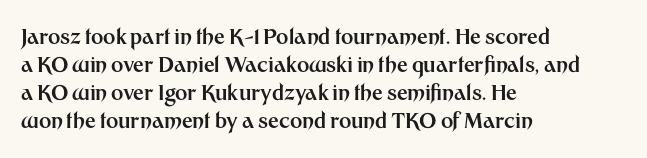
The image shows 21 px bold type, upright; set left-aligned, normal line spacing (1.34x), normal letter spacing, not underlined.
